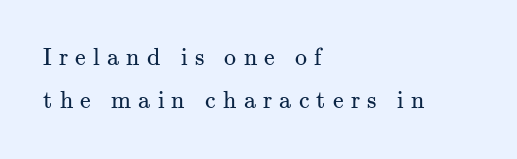
The image shows 24 px text type, upright; set left-aligned, line spacing 1.81x, unusually wide letter spacing (+0.3 em), not underlined.
